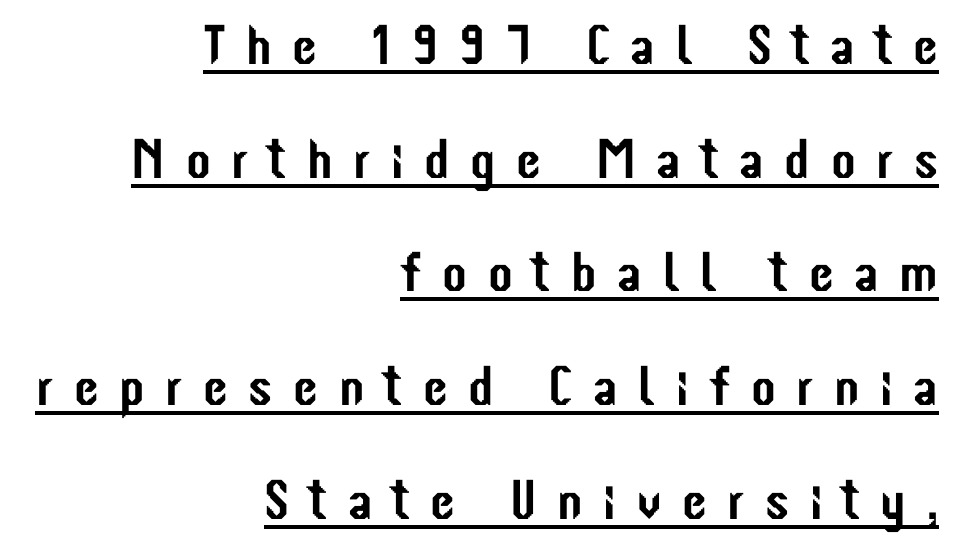
{"serif": "no", "italic": "no", "width": "condensed", "stroke_contrast": "low", "x_height": "medium", "monospaced": "no", "underline": "yes", "align": "right", "line_spacing": "loose", "line_spacing_ratio": 2.03, "letter_spacing": "wide", "letter_spacing_em": 0.37, "glyph_px": 56}
